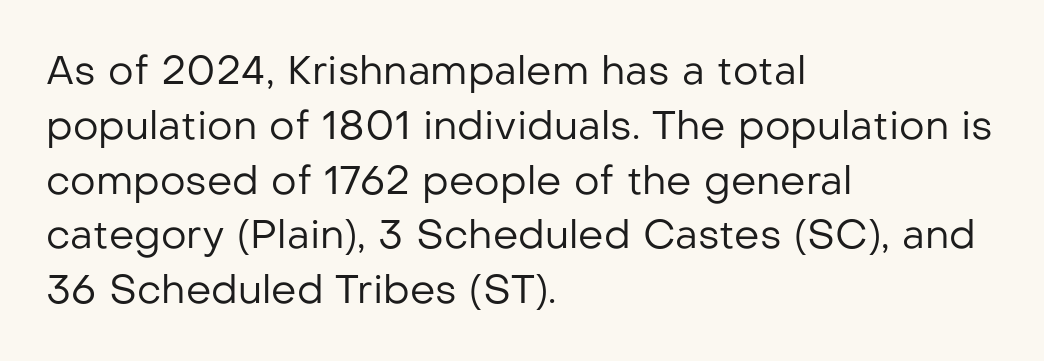
{"serif": "no", "italic": "no", "bold": "no", "weight": "regular", "width": "normal", "stroke_contrast": "low", "x_height": "medium", "monospaced": "no", "underline": "no", "align": "left", "line_spacing": "normal", "line_spacing_ratio": 1.37, "letter_spacing": "normal", "letter_spacing_em": 0.0, "glyph_px": 40}
